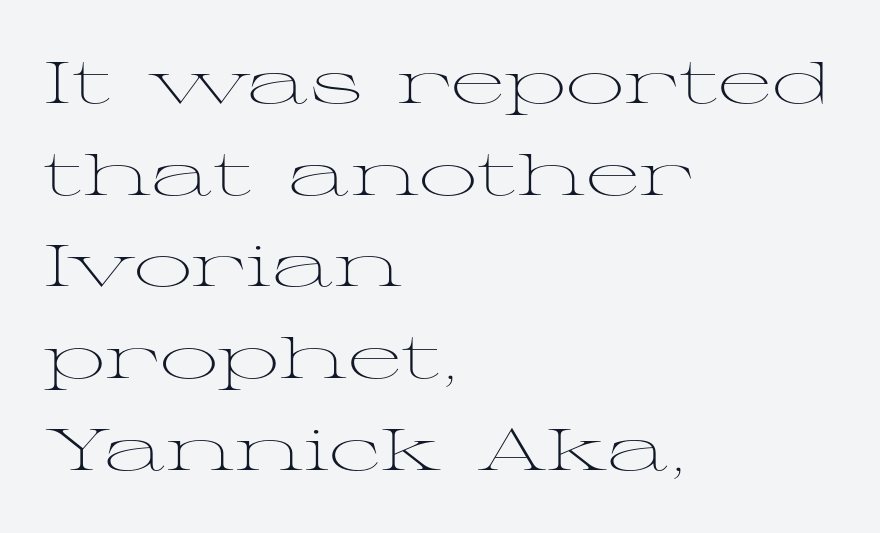
The type is set solid horizontally, with unmodified tracking. Ordinary non-slanted type is in use. Where is the straight margin? On the left. No heavy texture on the line: the type isn't bold. I'd call this a serif setting — the letters wear small feet. The face used here is proportionally spaced, like ordinary book or web type.
